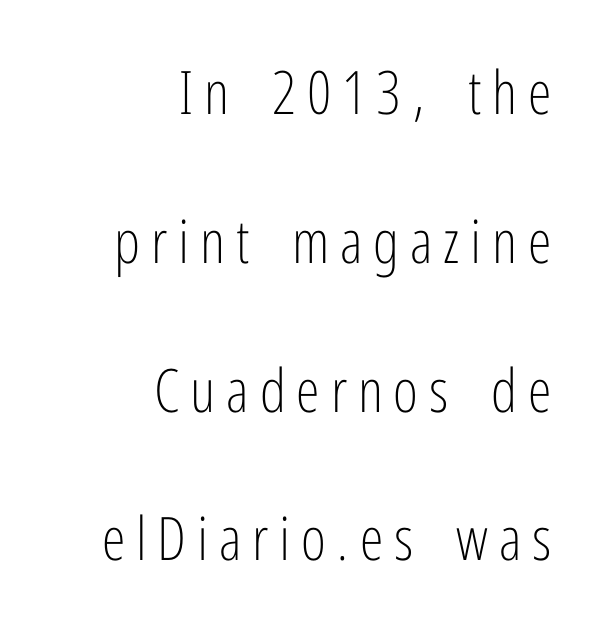
The image shows 60 px light, condensed sans-serif type, upright; set right-aligned, loose line spacing (2.48x), not underlined; low stroke contrast and a medium x-height.
